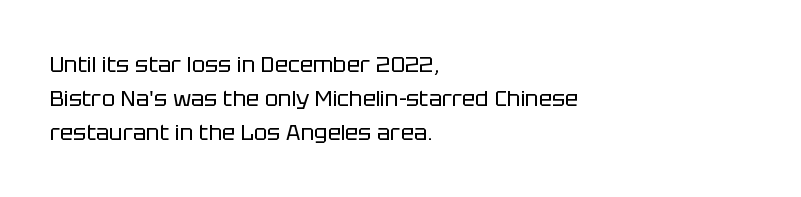
These lines stack with their left ends in a neat column. Any mark beneath the type? The region is blank. Short note: letters normally spaced. The type sits square on the baseline with zero lean.
